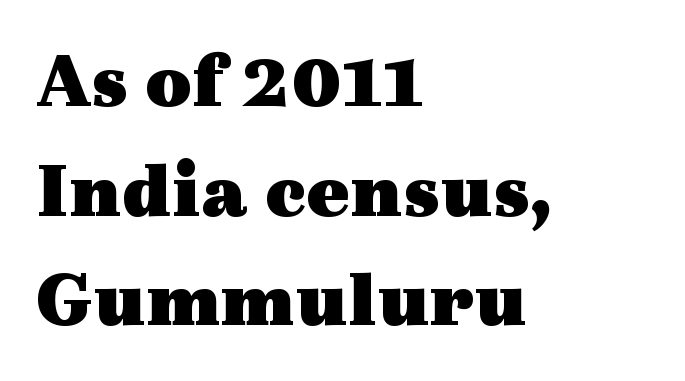
{"serif": "yes", "italic": "no", "bold": "yes", "weight": "heavy", "width": "wide", "x_height": "medium", "monospaced": "no", "underline": "no", "align": "left", "line_spacing": "normal", "line_spacing_ratio": 1.37, "letter_spacing": "normal", "letter_spacing_em": 0.0, "glyph_px": 80}
